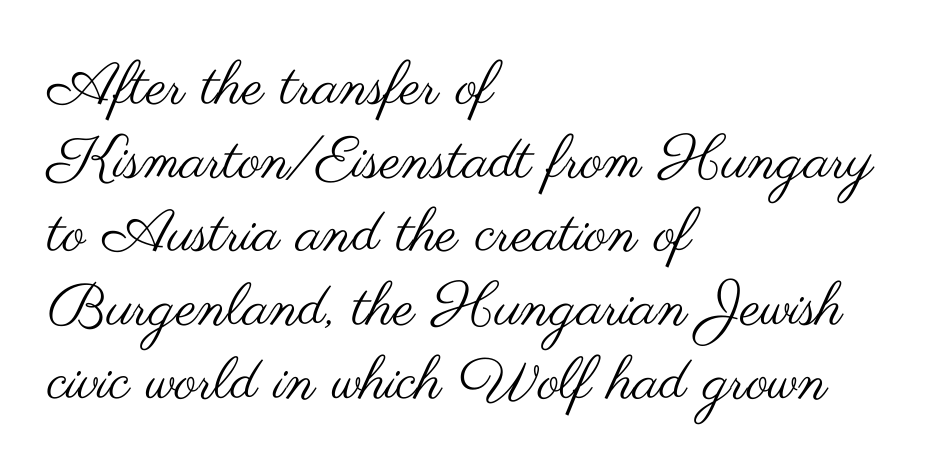
Letters rest on an invisible, unmarked baseline. Line spacing here is normal. Looks like regular typesetting: each glyph gets only the width it needs. There is no visible air inserted between adjacent glyphs.
